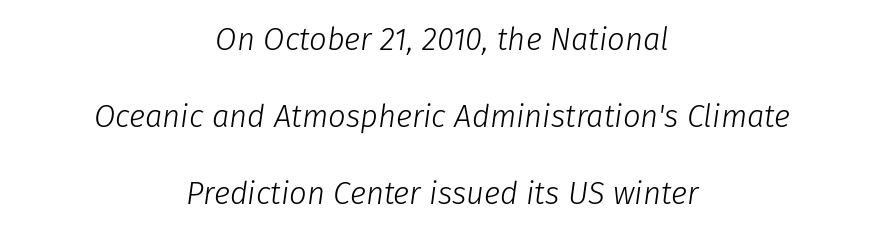
{"italic": "yes", "lean": "right", "slant_degrees": 8, "bold": "no", "weight": "light", "width": "normal", "stroke_contrast": "low", "x_height": "medium", "monospaced": "no", "underline": "no", "align": "center", "line_spacing": "loose", "line_spacing_ratio": 2.49, "letter_spacing": "normal", "letter_spacing_em": 0.0, "glyph_px": 31}
